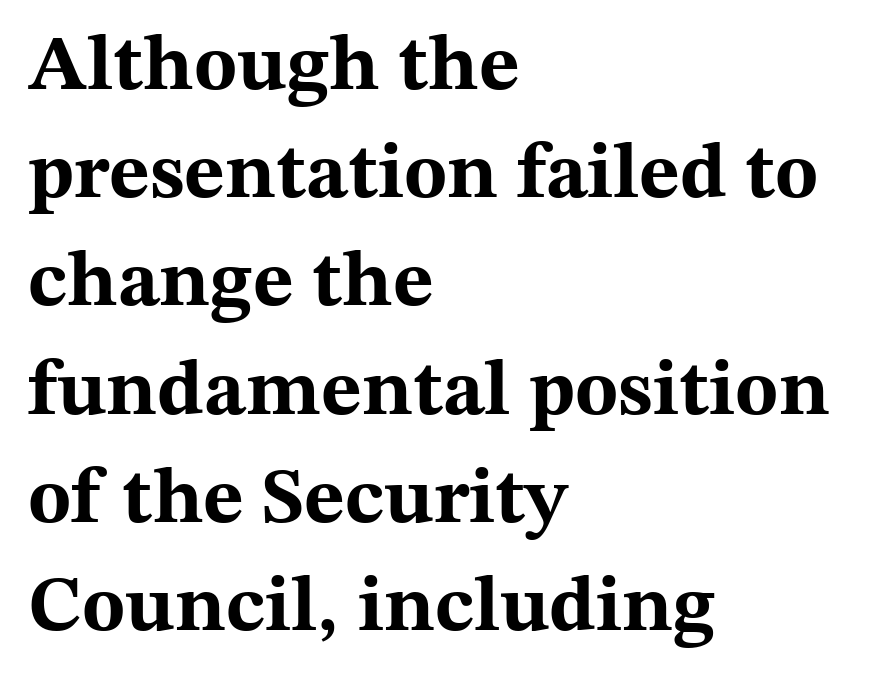
{"serif": "yes", "italic": "no", "bold": "yes", "weight": "bold", "width": "wide", "stroke_contrast": "medium", "x_height": "medium", "monospaced": "no", "underline": "no", "align": "left", "line_spacing": "normal", "line_spacing_ratio": 1.37, "letter_spacing": "normal", "letter_spacing_em": 0.0, "glyph_px": 79}
